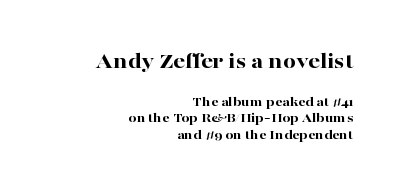
{"italic": "no", "bold": "yes", "underline": "no", "align": "right", "line_spacing_ratio": 1.19, "letter_spacing": "normal", "letter_spacing_em": 0.0, "larger_block": "first", "size_ratio": 1.64, "glyph_px": 23}
